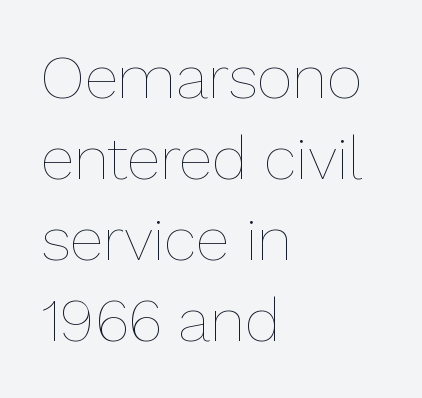
{"italic": "no", "bold": "no", "weight": "thin", "width": "normal", "stroke_contrast": "low", "x_height": "medium", "monospaced": "no", "underline": "no", "align": "left", "line_spacing": "normal", "line_spacing_ratio": 1.33, "letter_spacing": "normal", "letter_spacing_em": 0.0, "glyph_px": 61}
